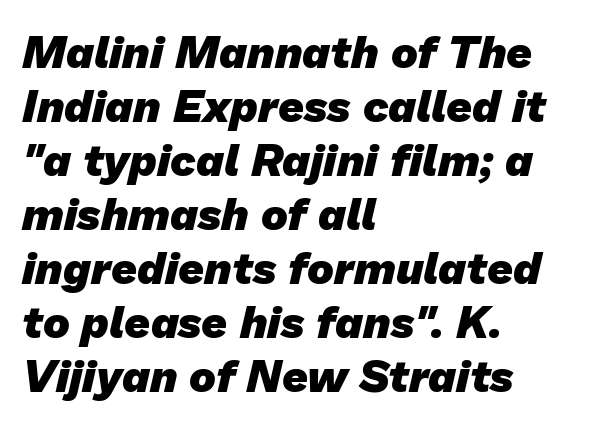
{"serif": "no", "bold": "yes", "weight": "heavy", "width": "normal", "stroke_contrast": "low", "x_height": "medium", "monospaced": "no", "underline": "no", "align": "left", "line_spacing_ratio": 1.2, "letter_spacing": "normal", "letter_spacing_em": 0.0, "glyph_px": 45}
